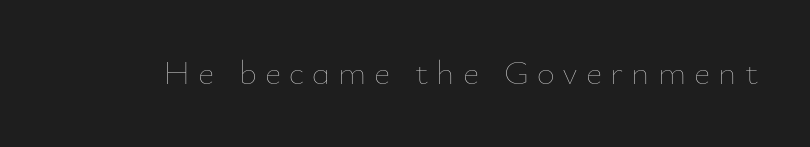
The image shows 35 px thin type, upright; set unusually wide letter spacing (+0.23 em), not underlined; low stroke contrast and a small x-height.
